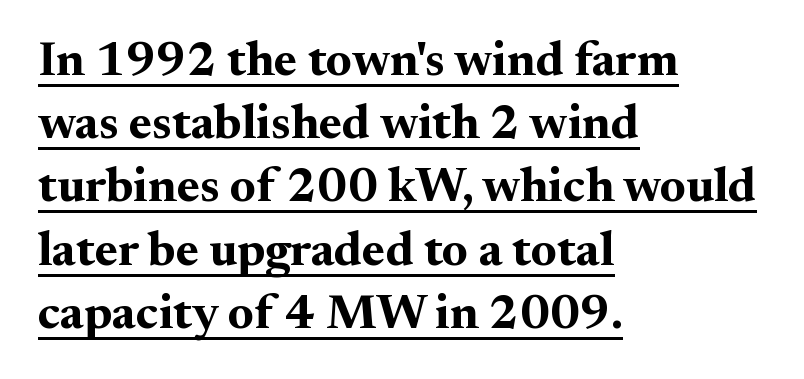
The image shows 49 px bold serif type, upright; set left-aligned, normal line spacing (1.29x), normal letter spacing, underlined; medium stroke contrast and a small x-height.
